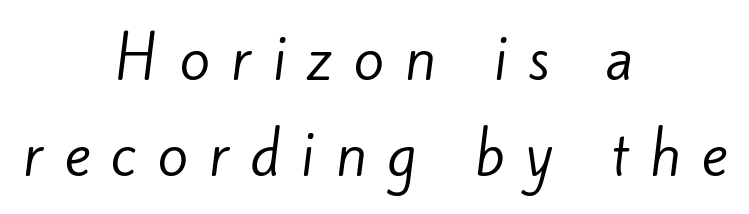
{"serif": "no", "bold": "no", "weight": "regular", "width": "normal", "stroke_contrast": "low", "x_height": "small", "monospaced": "no", "underline": "no", "align": "center", "line_spacing_ratio": 1.71, "letter_spacing": "wide", "letter_spacing_em": 0.37, "glyph_px": 56}
